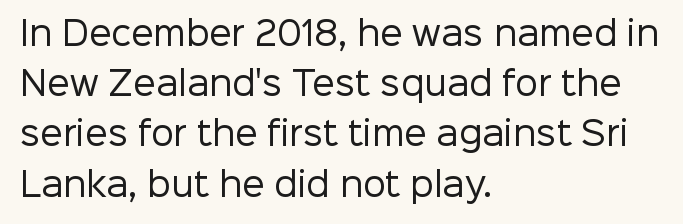
The image shows 32 px regular-weight sans-serif type, upright; set left-aligned, normal line spacing (1.57x), normal letter spacing, not underlined; low stroke contrast and a medium x-height.
